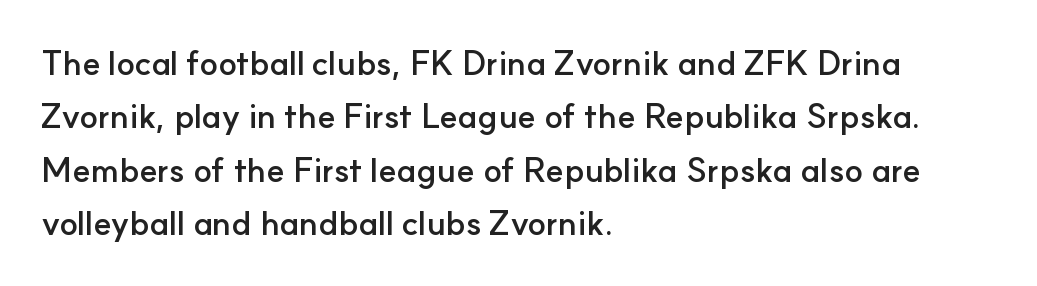
{"serif": "no", "italic": "no", "bold": "yes", "weight": "semibold", "width": "normal", "stroke_contrast": "low", "x_height": "small", "monospaced": "no", "underline": "no", "align": "left", "line_spacing": "normal", "line_spacing_ratio": 1.57, "letter_spacing": "normal", "letter_spacing_em": 0.0, "glyph_px": 34}
